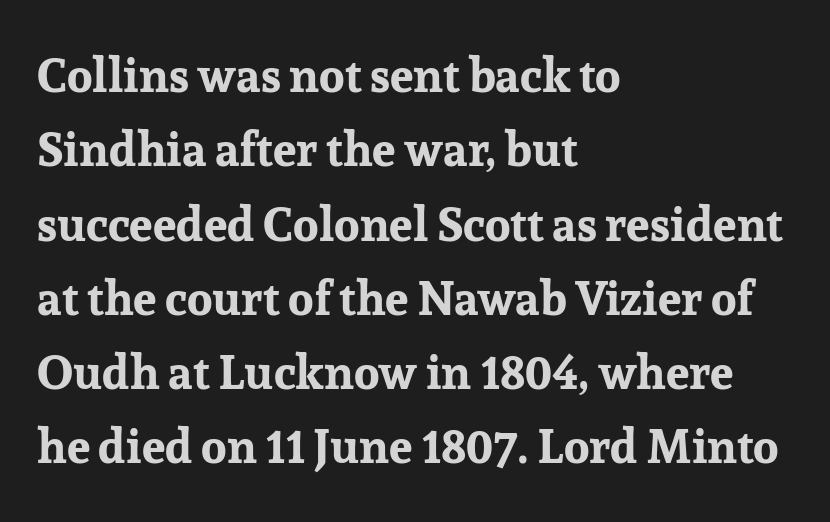
Is this a fixed-width face? No — the glyphs have proportional, varying widths. Strokes here are thick enough to call this a true bold. The lettering holds an erect, upright posture throughout. Is the block centered? No — it sits flush against the left margin.
